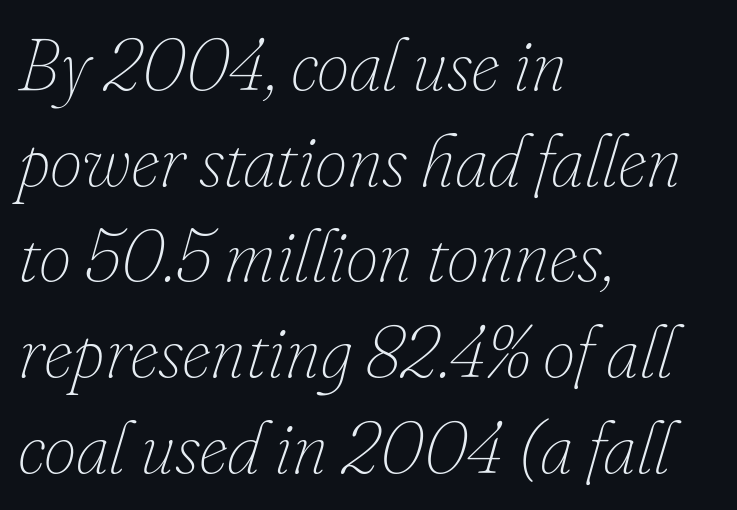
{"italic": "yes", "lean": "right", "slant_degrees": 16, "bold": "no", "weight": "thin", "width": "normal", "stroke_contrast": "low", "x_height": "small", "monospaced": "no", "underline": "no", "align": "left", "line_spacing": "normal", "line_spacing_ratio": 1.31, "letter_spacing": "normal", "letter_spacing_em": 0.0, "glyph_px": 73}
